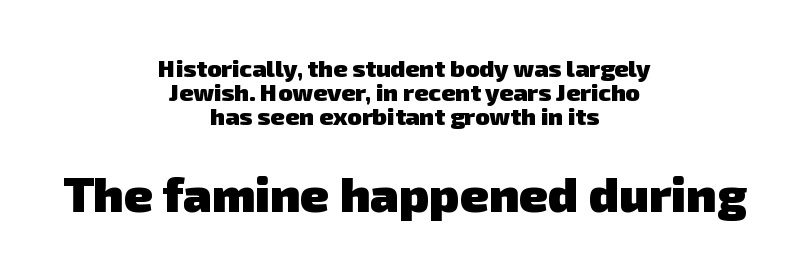
Each letter keeps its own natural width here, so spacing adapts to shape. Words appear dense and cohesive because spacing is normal. Bare-footed words on every line. Summary of weight: heavy, a full bold. Which margin do the lines hug? Neither — every line sits in the middle. What's the leading like? Squeezed, with rows nearly overlapping.
